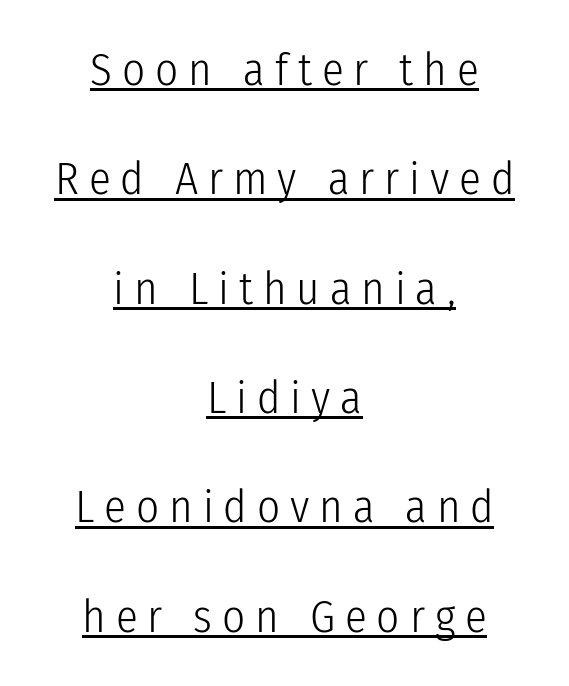
This rendering employs a face without finishing strokes, i.e., a sans-serif. Layout note: lines centered. Quick note: underline on. There is plenty of visible air inserted between adjacent glyphs.
